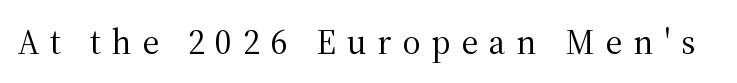
Q: Is the text bold? A: No.
Q: Is the text italic (slanted)? A: No, it is upright.
Q: Is the typeface a serif or a sans-serif typeface? A: Serif.
Q: Is the text underlined? A: No.
Q: Is the spacing between letters normal or unusually wide? A: Unusually wide.
Q: Width (condensed, normal, or wide)? A: Normal.
Q: Stroke contrast? A: Medium.
Q: x-height? A: Medium.
Q: Monospaced? A: No.
